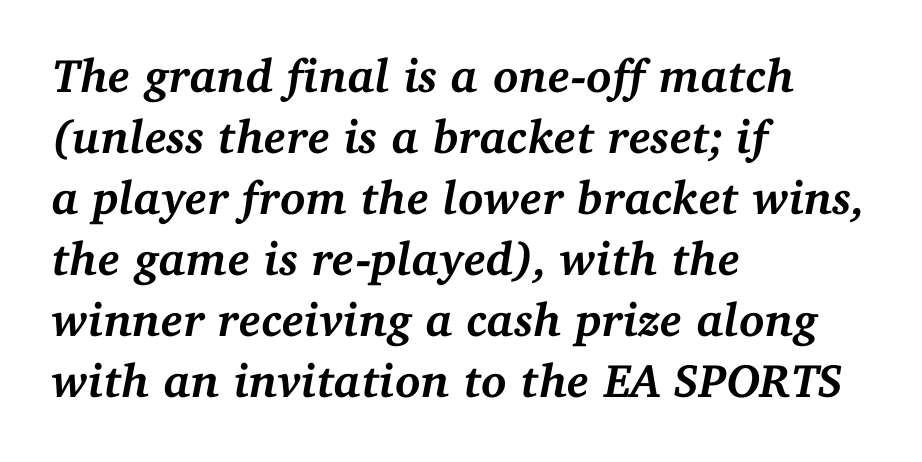
Q: Is the text bold? A: Yes.
Q: Is the text italic (slanted)? A: Yes, it leans right by about 11 degrees.
Q: Is the typeface a serif or a sans-serif typeface? A: Serif.
Q: Is the text underlined? A: No.
Q: How is the paragraph aligned? A: Left-aligned.
Q: Is the spacing between letters normal or unusually wide? A: Normal.
Q: Is the spacing between lines tight, normal or loose? A: Normal.
Q: Width (condensed, normal, or wide)? A: Normal.
Q: Stroke contrast? A: Medium.
Q: x-height? A: Medium.
Q: Monospaced? A: No.
